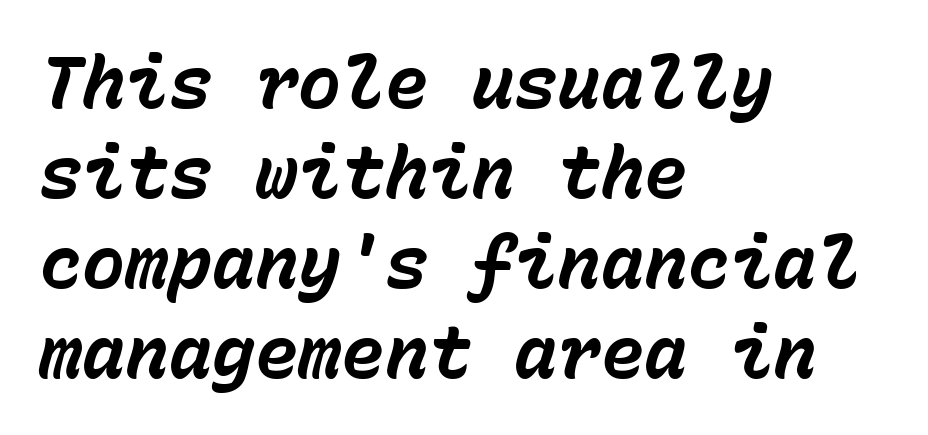
{"italic": "yes", "lean": "right", "slant_degrees": 15, "bold": "yes", "weight": "bold", "width": "normal", "stroke_contrast": "low", "x_height": "medium", "monospaced": "yes", "underline": "no", "align": "left", "line_spacing": "normal", "line_spacing_ratio": 1.25, "letter_spacing": "normal", "letter_spacing_em": 0.0, "glyph_px": 72}
